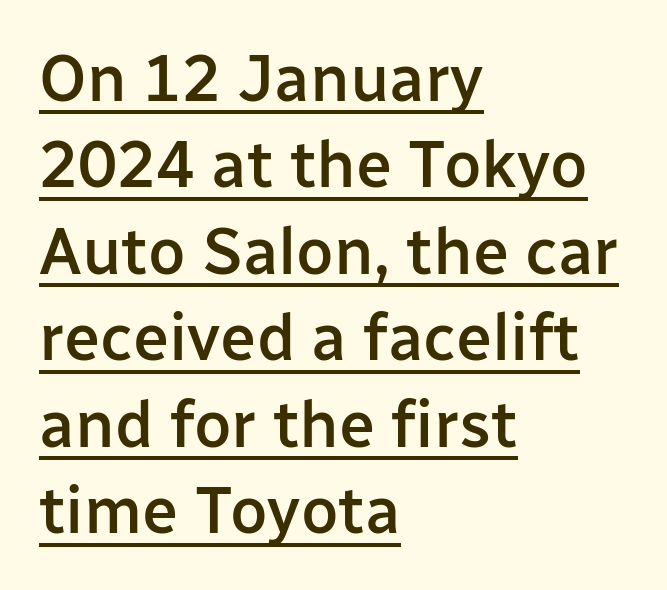
The image shows 65 px semibold sans-serif type, upright; set left-aligned, normal line spacing (1.33x), normal letter spacing, underlined; low stroke contrast and a medium x-height.
